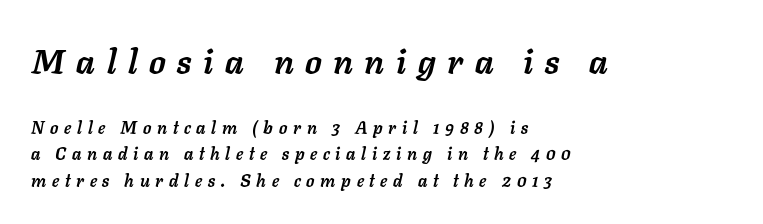
The image shows 34 px semibold type, italic (leaning right); set left-aligned, normal line spacing (1.57x), unusually wide letter spacing (+0.34 em), not underlined; the first (top) block is 2.0x larger; low stroke contrast and a medium x-height.
